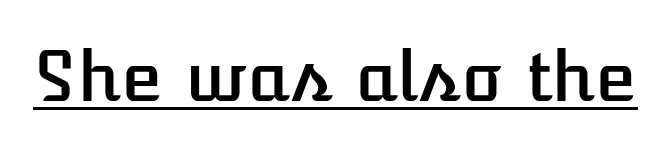
{"italic": "no", "width": "normal", "stroke_contrast": "low", "x_height": "medium", "monospaced": "no", "underline": "yes", "letter_spacing": "normal", "letter_spacing_em": 0.0, "glyph_px": 69}
